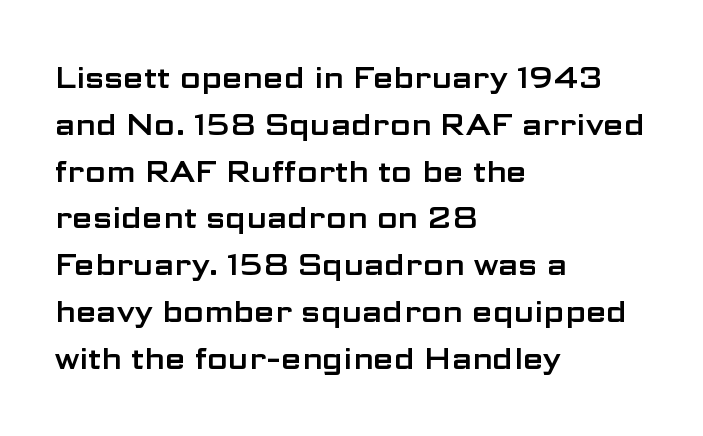
Q: Is the text italic (slanted)? A: No, it is upright.
Q: Is the typeface a serif or a sans-serif typeface? A: Sans-serif.
Q: Is the text underlined? A: No.
Q: How is the paragraph aligned? A: Left-aligned.
Q: Is the spacing between letters normal or unusually wide? A: Normal.
Q: Is the spacing between lines tight, normal or loose? A: Normal.
Q: Width (condensed, normal, or wide)? A: Wide.
Q: Stroke contrast? A: Low.
Q: x-height? A: Medium.
Q: Monospaced? A: No.
